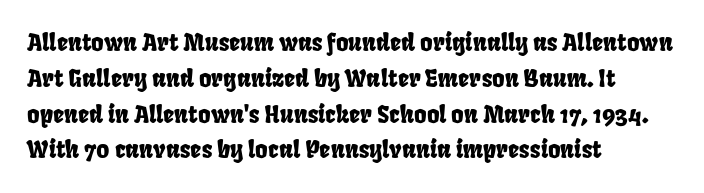
Q: Is the text underlined? A: No.
Q: How is the paragraph aligned? A: Left-aligned.
Q: Is the spacing between letters normal or unusually wide? A: Normal.
Q: Is the spacing between lines tight, normal or loose? A: Normal.
